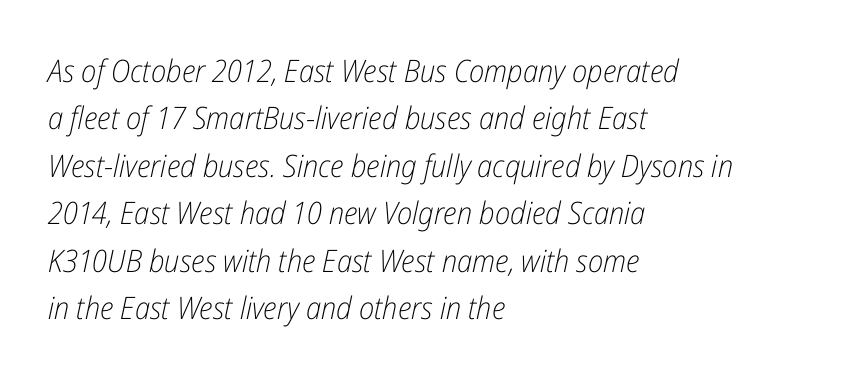
The image shows 31 px light, condensed type, italic (leaning right); set left-aligned, normal line spacing (1.53x), normal letter spacing, not underlined; low stroke contrast and a medium x-height.
